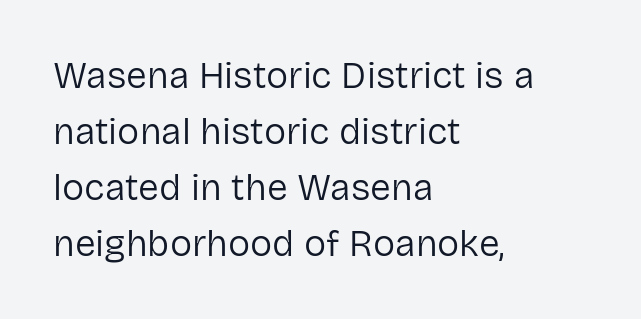
Descenders are the only things crossing below the line. Think of a printed novel: that variable character pitch is what you see here. Evenly set lines give the paragraph a standard silhouette. Caption: face not bold, strokes unweighted. The rag falls on the right side of this text block. The letters stand upright; this is a roman face.
